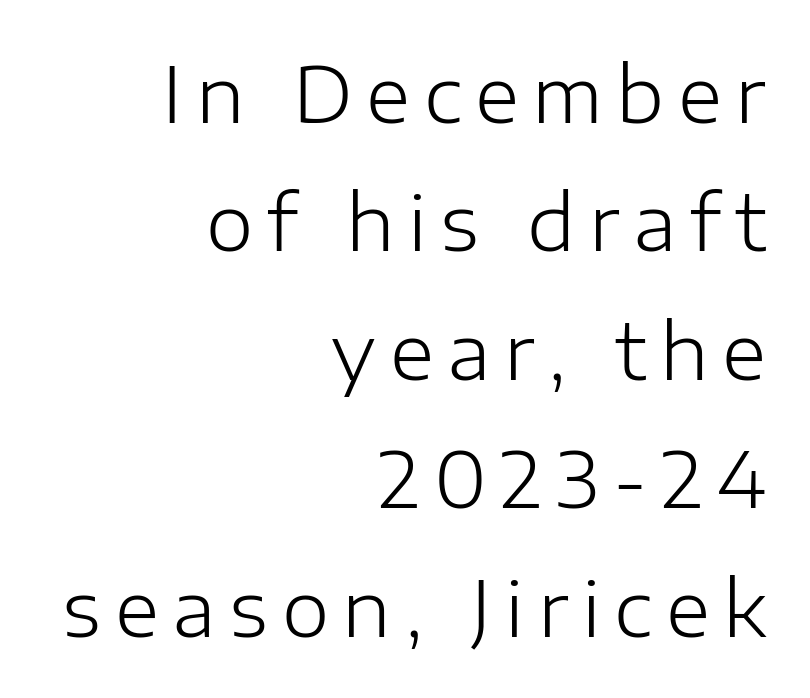
The image shows 76 px light sans-serif type, upright; set right-aligned, normal line spacing (1.69x), not underlined; low stroke contrast and a medium x-height.
